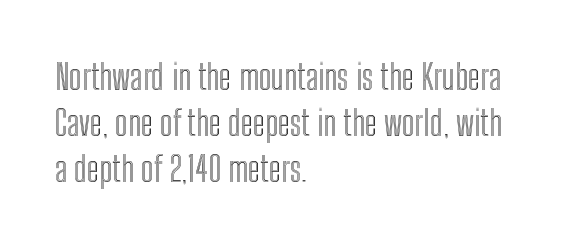
The image shows 35 px condensed type, upright; set left-aligned, normal line spacing (1.31x), normal letter spacing, not underlined; a medium x-height.
